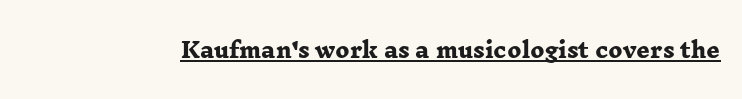
Look at the stroke-to-counter ratio: heavy, a bold. Quick note: underline on. Nothing unusual about the tracking: characters are spaced as the font intends.
